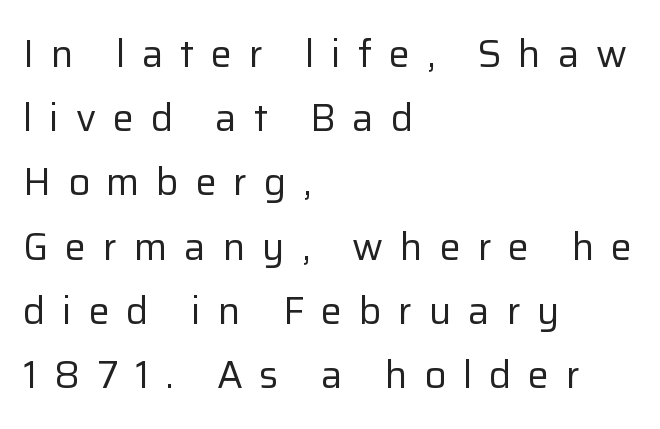
Posture: straight, roman, zero tilt. The lines sit at an ordinary, default distance from one another. The glyphs in this specimen are sans serif. Nothing heavy about these letters — not bold at all. Anything drawn beneath the words? Only blank space.
